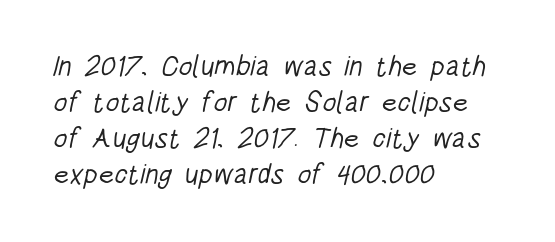
Q: Is the text bold? A: No.
Q: Is the typeface a serif or a sans-serif typeface? A: Sans-serif.
Q: Is the text underlined? A: No.
Q: How is the paragraph aligned? A: Left-aligned.
Q: Is the spacing between letters normal or unusually wide? A: Normal.
Q: Is the spacing between lines tight, normal or loose? A: Normal.
Q: Width (condensed, normal, or wide)? A: Condensed.
Q: Stroke contrast? A: Low.
Q: x-height? A: Large.
Q: Monospaced? A: No.
